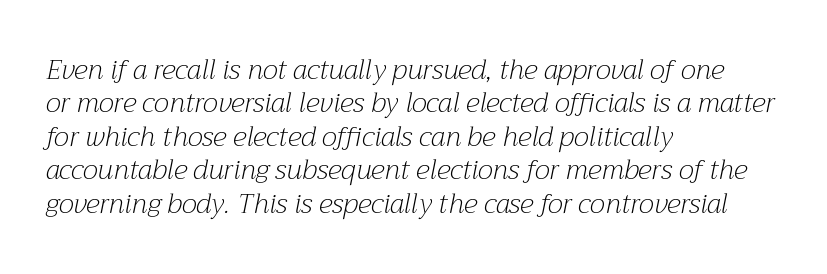
Descenders are the only things crossing below the line. Horizontally, the lines are justified to the leading edge only. The typesetting does not lean heavy: it is not bold. The font's italic variant was chosen for this text. Is the letter spacing exaggerated? No — it looks like the ordinary default.
